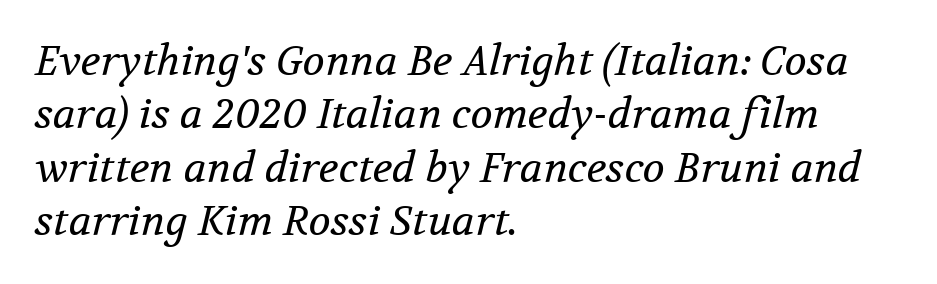
The image shows 41 px regular-weight serif type, italic (leaning right); set left-aligned, normal line spacing (1.3x), normal letter spacing, not underlined; medium stroke contrast and a medium x-height.
